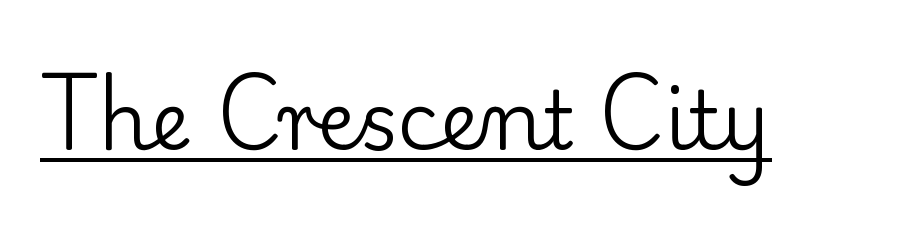
{"serif": "yes", "italic": "no", "bold": "no", "weight": "regular", "width": "normal", "stroke_contrast": "low", "x_height": "small", "monospaced": "no", "underline": "yes", "letter_spacing": "normal", "letter_spacing_em": 0.0, "glyph_px": 80}
